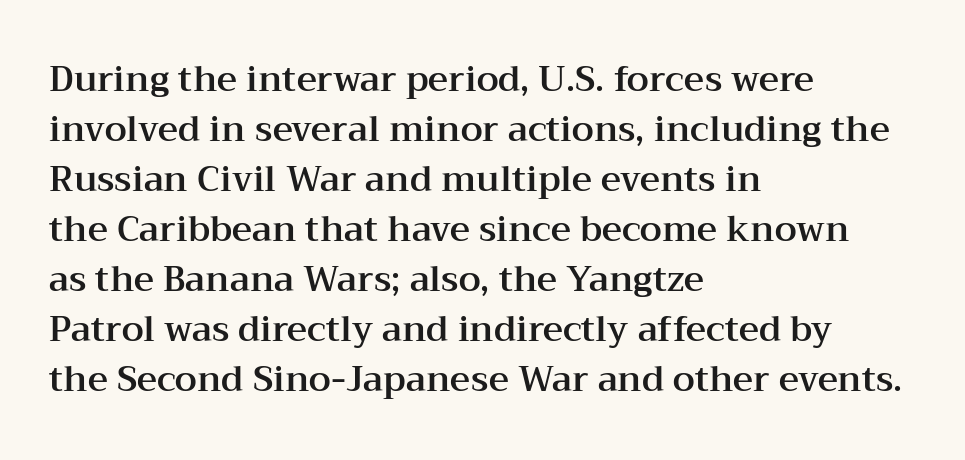
The passage is arranged the way most books set body copy — flush left. Examine the stroke ends and you'll spot serifs. Does extra space separate the letters? No, they use regular spacing. The face used here is proportionally spaced, like ordinary book or web type.
